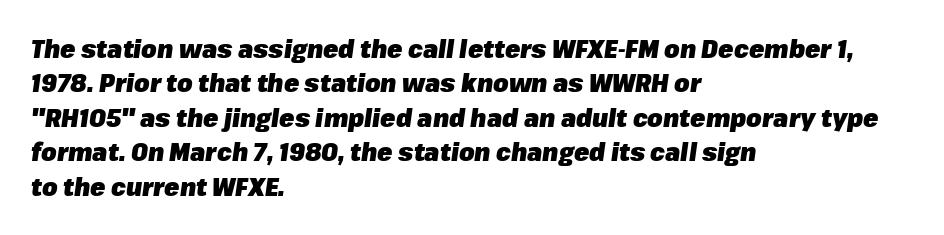
The rendering anchors every line to the left-hand side. The vertical gap from one line to the next is medium. A full-strength bold gives these letters their thick strokes. Has an underline been added? It has not. Style check: oblique.
